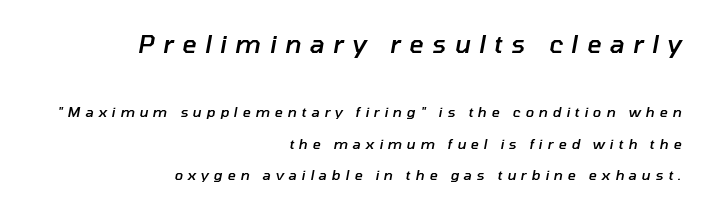
Q: Is the text bold? A: Semi-bold.
Q: Is the text italic (slanted)? A: Yes, it leans right by about 10 degrees.
Q: Is the text underlined? A: No.
Q: How is the paragraph aligned? A: Right-aligned.
Q: Is the spacing between letters normal or unusually wide? A: Unusually wide.
Q: Is the spacing between lines tight, normal or loose? A: Loose.
Q: Which block of text is set in a larger size, the first (top) or the second (bottom)? A: The first (top) one.
